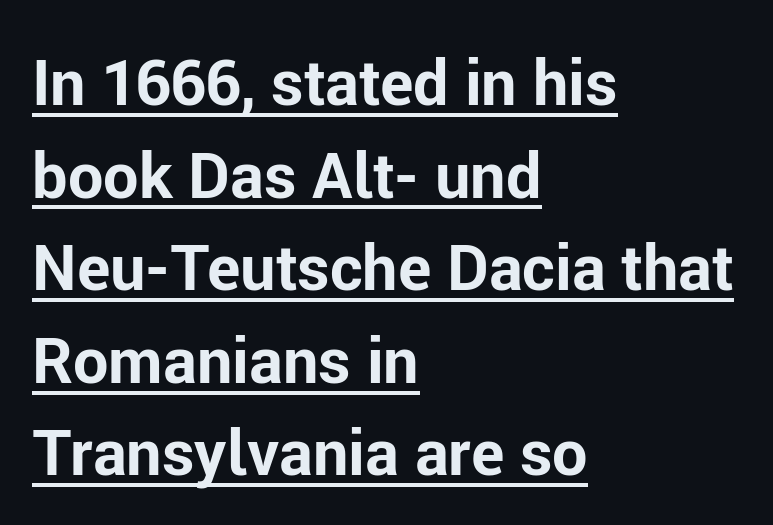
{"serif": "no", "italic": "no", "bold": "yes", "weight": "bold", "width": "normal", "stroke_contrast": "low", "x_height": "medium", "monospaced": "no", "underline": "yes", "align": "left", "line_spacing": "normal", "line_spacing_ratio": 1.47, "letter_spacing": "normal", "letter_spacing_em": 0.0, "glyph_px": 63}
